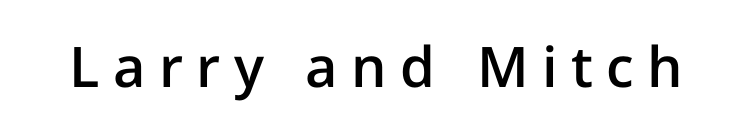
{"serif": "no", "italic": "no", "bold": "semi", "weight": "semibold", "width": "normal", "stroke_contrast": "low", "x_height": "medium", "monospaced": "no", "underline": "no", "letter_spacing": "wide", "letter_spacing_em": 0.24, "glyph_px": 56}
